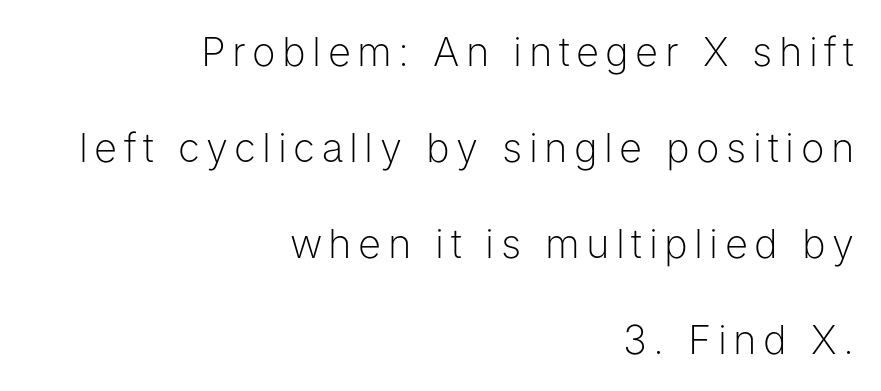
The image shows 40 px light sans-serif type, upright; set right-aligned, loose line spacing (2.4x), not underlined; low stroke contrast and a medium x-height.
